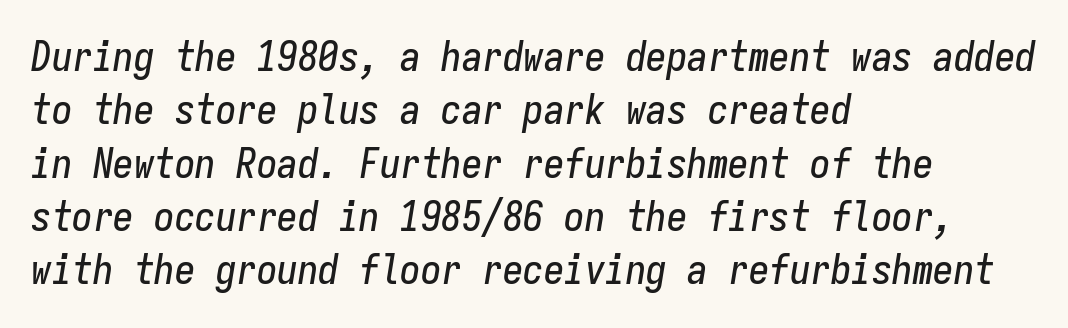
The image shows 41 px condensed type, italic (leaning right), monospaced; set left-aligned, normal line spacing (1.3x), normal letter spacing, not underlined; low stroke contrast and a medium x-height.
